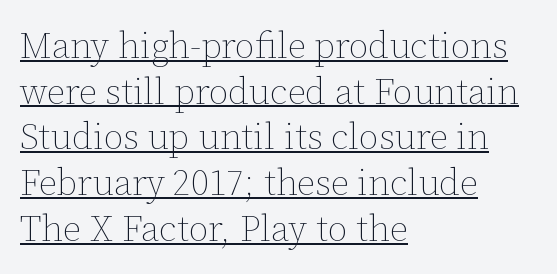
{"italic": "no", "bold": "no", "weight": "thin", "width": "normal", "stroke_contrast": "low", "x_height": "medium", "monospaced": "no", "underline": "yes", "align": "left", "line_spacing": "normal", "line_spacing_ratio": 1.27, "letter_spacing": "normal", "letter_spacing_em": 0.0, "glyph_px": 36}
